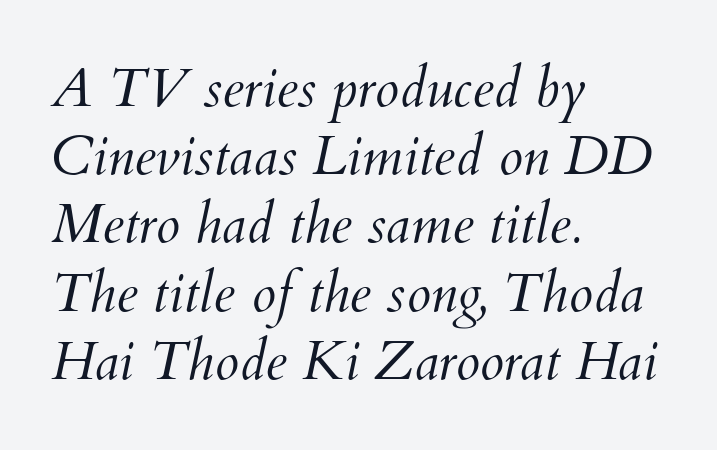
The passage is arranged the way most books set body copy — flush left. Italic: yes, the glyphs are oblique. Weight: in the light-to-regular range. The rendering uses natural spacing where letterforms have individual widths. Just letters on the line, the space beneath them empty.
